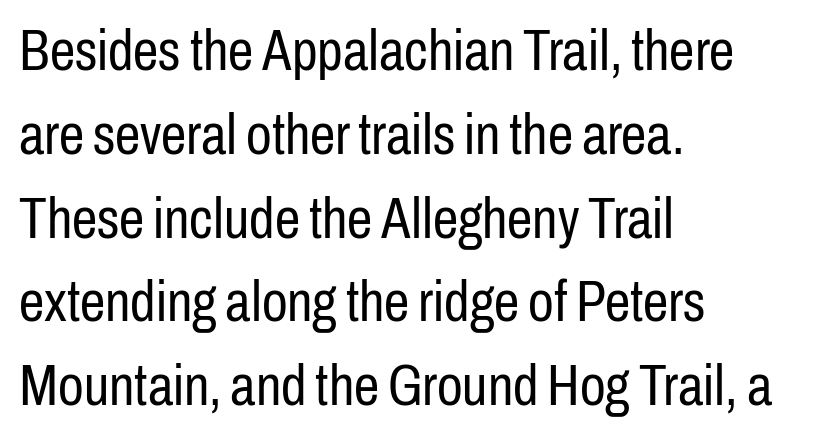
The image shows 57 px regular-weight, condensed sans-serif type, upright; set left-aligned, normal line spacing (1.47x), normal letter spacing, not underlined; low stroke contrast and a medium x-height.
